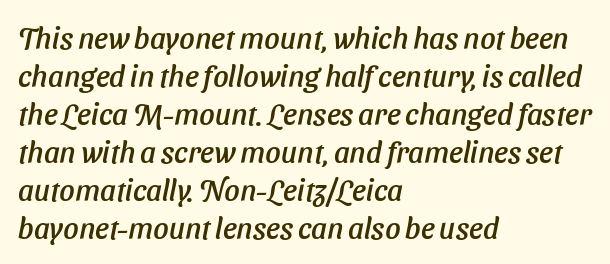
Q: Is the typeface a serif or a sans-serif typeface? A: Serif.
Q: Is the text underlined? A: No.
Q: How is the paragraph aligned? A: Left-aligned.
Q: Is the spacing between letters normal or unusually wide? A: Normal.
Q: Is the spacing between lines tight, normal or loose? A: Normal.
Q: Width (condensed, normal, or wide)? A: Normal.
Q: Stroke contrast? A: Low.
Q: x-height? A: Medium.
Q: Monospaced? A: No.
